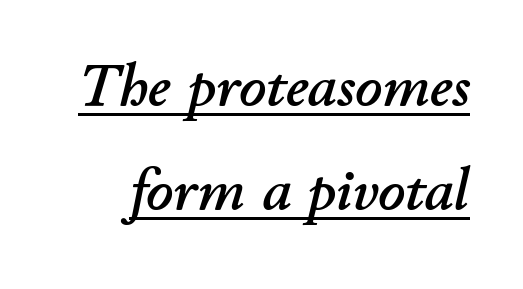
The letters advance in unequal steps, a hallmark of proportional type. Does a line run under the words? Yes, clearly. Students, note that the glyphs here touch the page at normal intervals. This is oblique type, the kind used for emphasis or titles.
